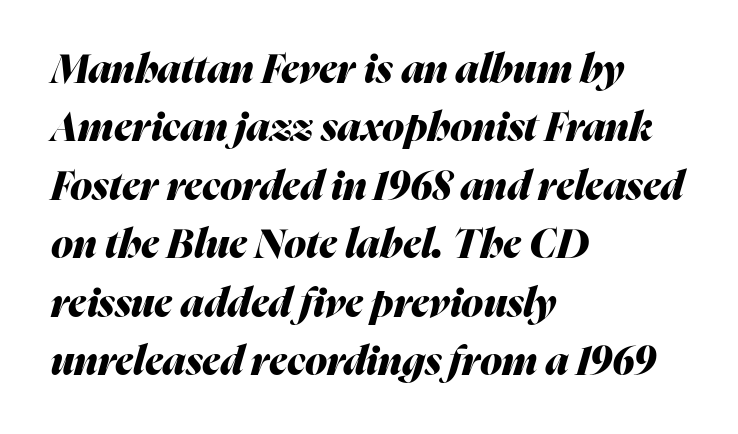
Q: Is the text bold? A: Yes.
Q: Is the text italic (slanted)? A: Yes, it leans right by about 16 degrees.
Q: Is the text underlined? A: No.
Q: How is the paragraph aligned? A: Left-aligned.
Q: Is the spacing between letters normal or unusually wide? A: Normal.
Q: Is the spacing between lines tight, normal or loose? A: Normal.
Q: Width (condensed, normal, or wide)? A: Normal.
Q: Stroke contrast? A: Medium.
Q: x-height? A: Medium.
Q: Monospaced? A: No.
